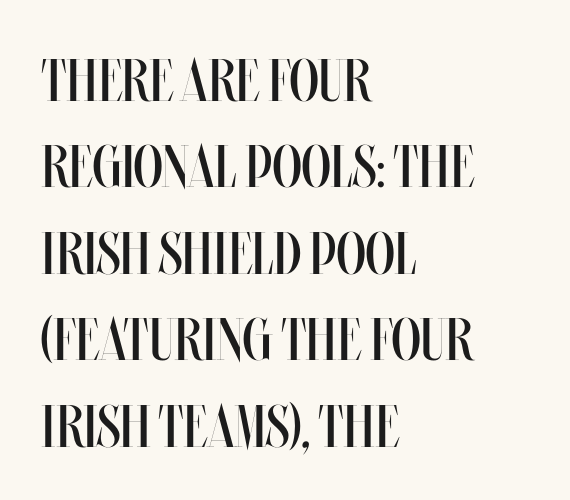
Q: Is the text bold? A: No.
Q: Is the text italic (slanted)? A: No, it is upright.
Q: Is the text underlined? A: No.
Q: How is the paragraph aligned? A: Left-aligned.
Q: Is the spacing between letters normal or unusually wide? A: Normal.
Q: Is the spacing between lines tight, normal or loose? A: Normal.
Q: Width (condensed, normal, or wide)? A: Condensed.
Q: Stroke contrast? A: Medium.
Q: x-height? A: Large.
Q: Monospaced? A: No.
